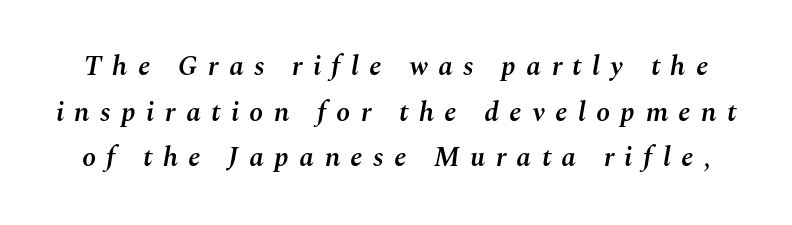
{"italic": "yes", "lean": "right", "slant_degrees": 10, "bold": "semi", "weight": "semibold", "width": "normal", "stroke_contrast": "medium", "x_height": "medium", "monospaced": "no", "underline": "no", "line_spacing": "normal", "line_spacing_ratio": 1.63, "letter_spacing": "wide", "letter_spacing_em": 0.37, "glyph_px": 28}
